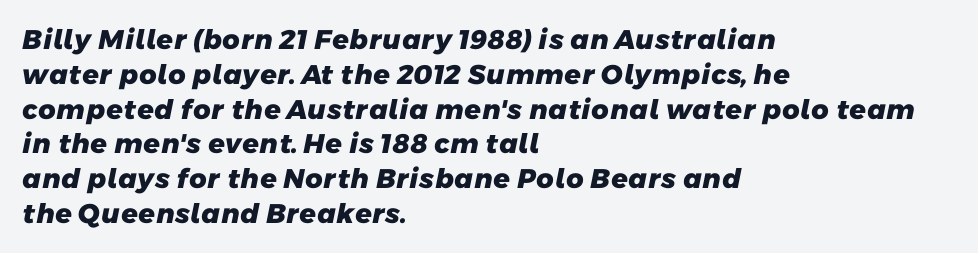
The image shows 27 px bold type; set left-aligned, normal line spacing (1.29x), normal letter spacing, not underlined.
